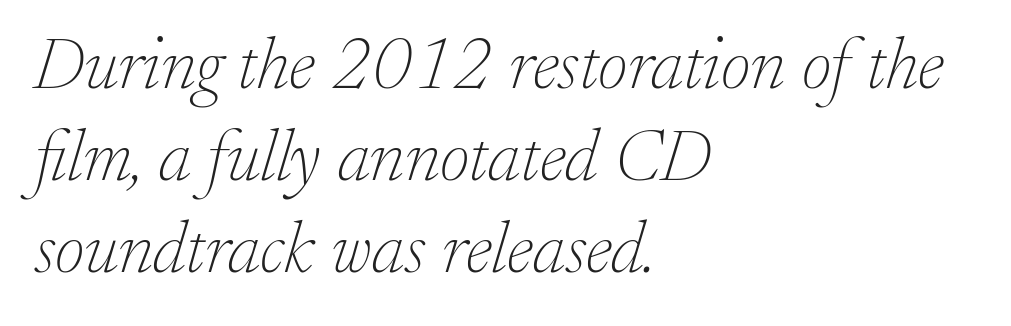
Q: Is the text bold? A: No.
Q: Is the text italic (slanted)? A: Yes, it leans right by about 17 degrees.
Q: Is the typeface a serif or a sans-serif typeface? A: Serif.
Q: Is the text underlined? A: No.
Q: How is the paragraph aligned? A: Left-aligned.
Q: Is the spacing between letters normal or unusually wide? A: Normal.
Q: Is the spacing between lines tight, normal or loose? A: Normal.
Q: Width (condensed, normal, or wide)? A: Normal.
Q: Stroke contrast? A: Low.
Q: x-height? A: Small.
Q: Monospaced? A: No.
